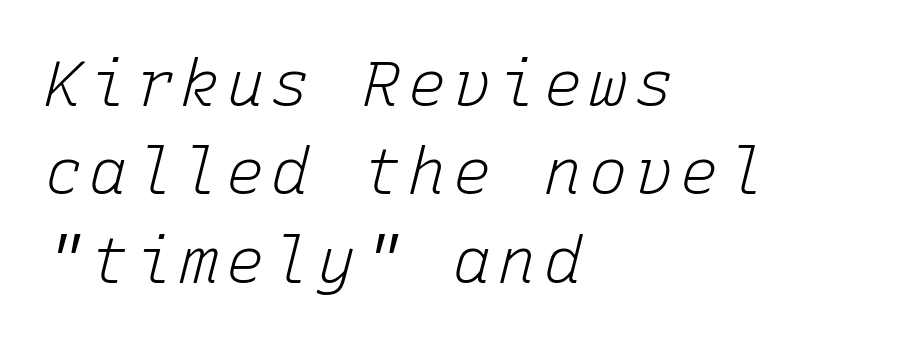
{"italic": "yes", "lean": "right", "slant_degrees": 15, "bold": "no", "weight": "light", "width": "normal", "stroke_contrast": "low", "x_height": "medium", "monospaced": "yes", "underline": "no", "align": "left", "line_spacing": "normal", "line_spacing_ratio": 1.38, "glyph_px": 64}
